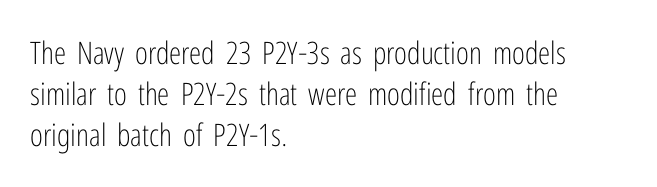
{"serif": "no", "italic": "no", "bold": "no", "weight": "light", "width": "condensed", "stroke_contrast": "low", "x_height": "medium", "monospaced": "no", "underline": "no", "align": "left", "line_spacing": "normal", "line_spacing_ratio": 1.33, "letter_spacing": "normal", "letter_spacing_em": 0.0, "glyph_px": 31}
